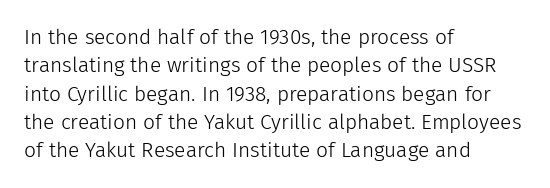
The image shows 21 px text type, upright; set left-aligned, normal line spacing (1.35x), normal letter spacing, not underlined.
